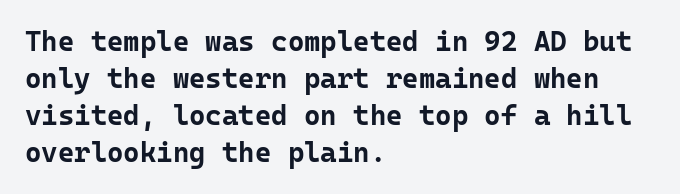
The image shows 28 px bold sans-serif type, upright, monospaced; set left-aligned, normal line spacing (1.32x), normal letter spacing, not underlined; low stroke contrast and a medium x-height.
